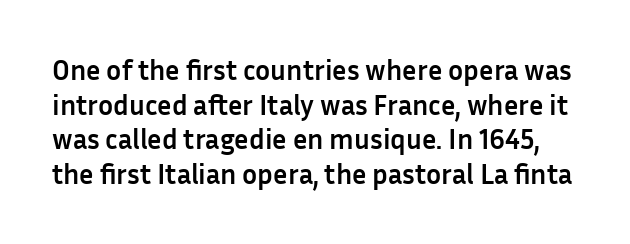
Q: Is the text bold? A: Yes.
Q: Is the text italic (slanted)? A: No, it is upright.
Q: Is the typeface a serif or a sans-serif typeface? A: Sans-serif.
Q: Is the text underlined? A: No.
Q: Is the spacing between letters normal or unusually wide? A: Normal.
Q: Width (condensed, normal, or wide)? A: Normal.
Q: Stroke contrast? A: Low.
Q: x-height? A: Medium.
Q: Monospaced? A: No.
